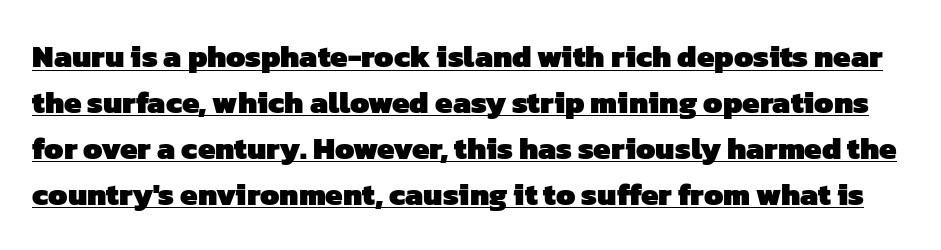
Classification — sans serif. Tracking here is standard; glyphs follow each other at the usual distance. Think of a printed novel: that variable character pitch is what you see here. Heavy-handed strokes throughout: this text is bold.
